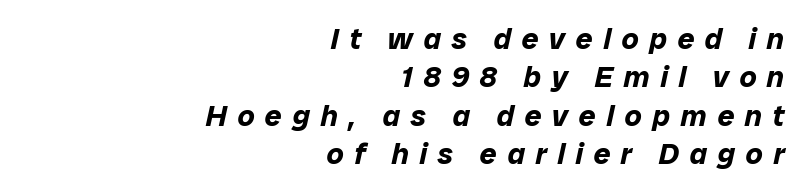
Q: Is the text bold? A: Yes.
Q: Is the text italic (slanted)? A: Yes, it leans right by about 12 degrees.
Q: Is the text underlined? A: No.
Q: How is the paragraph aligned? A: Right-aligned.
Q: Is the spacing between letters normal or unusually wide? A: Unusually wide.
Q: Is the spacing between lines tight, normal or loose? A: Normal.
Q: Width (condensed, normal, or wide)? A: Normal.
Q: Stroke contrast? A: Low.
Q: x-height? A: Medium.
Q: Monospaced? A: No.
